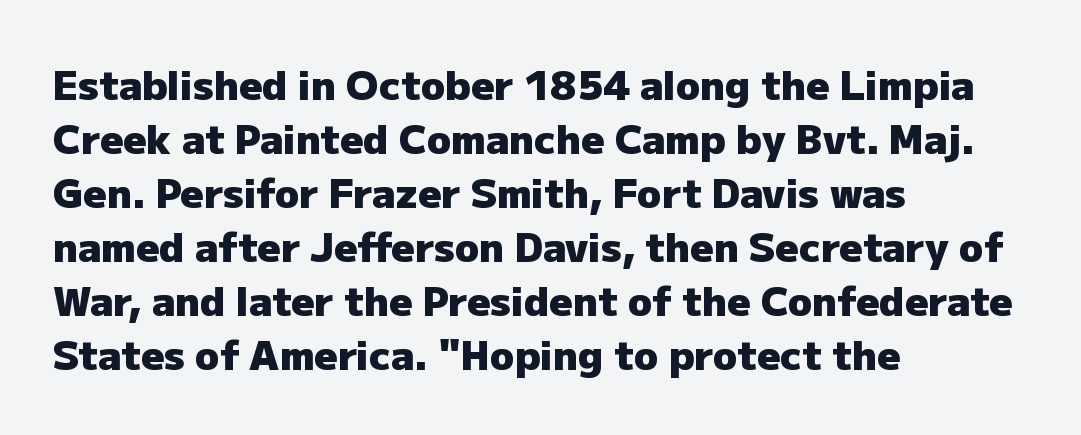
The image shows 40 px heavy sans-serif type, upright; set left-aligned, normal line spacing (1.35x), normal letter spacing, not underlined; low stroke contrast and a medium x-height.
